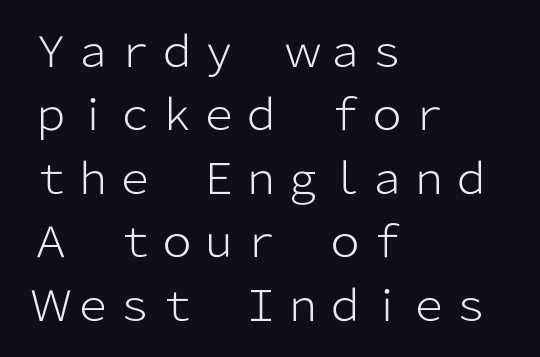
The image shows 42 px light sans-serif type, upright; set left-aligned, normal line spacing (1.51x), normal letter spacing, not underlined; low stroke contrast and a medium x-height.
